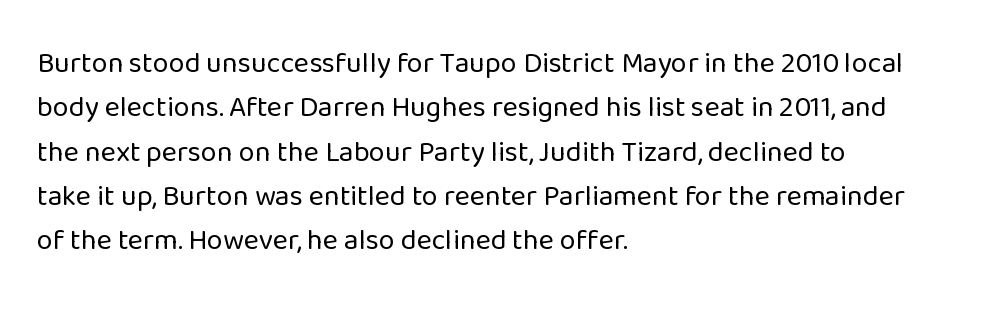
{"serif": "no", "italic": "no", "bold": "no", "weight": "regular", "width": "normal", "stroke_contrast": "low", "x_height": "medium", "monospaced": "no", "underline": "no", "align": "left", "line_spacing": "normal", "line_spacing_ratio": 1.53, "letter_spacing": "normal", "letter_spacing_em": 0.0, "glyph_px": 29}
